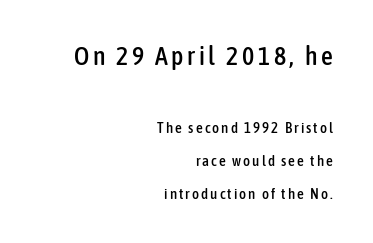
This is roman type, the default non-slanted kind. Size contrast runs from large at the top to small at the bottom. The vertical gap from one line to the next is large. Honestly, there is no underline to notice here at all. The paragraph has a hard right edge and a soft left edge.
